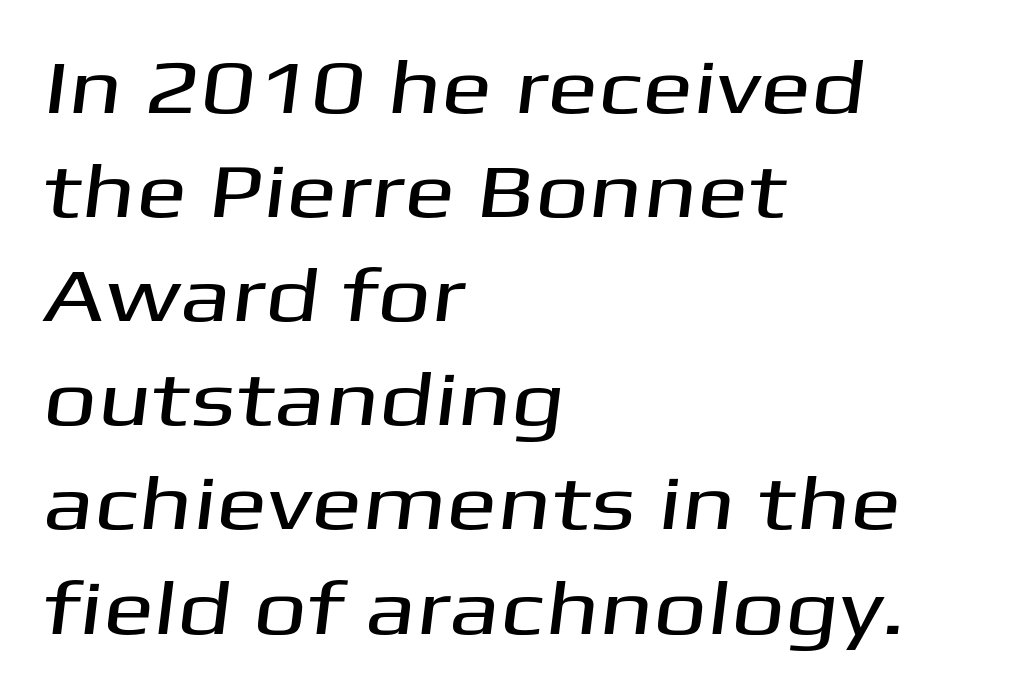
{"serif": "no", "width": "wide", "stroke_contrast": "medium", "x_height": "medium", "monospaced": "no", "underline": "no", "align": "left", "line_spacing": "normal", "line_spacing_ratio": 1.37, "letter_spacing": "normal", "letter_spacing_em": 0.0, "glyph_px": 76}
